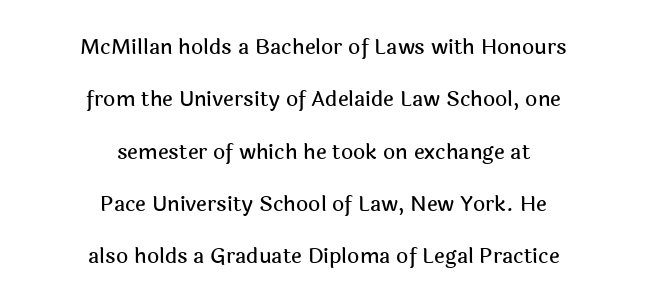
The image shows 21 px text type, upright; set centered, loose line spacing (2.49x), normal letter spacing, not underlined.
